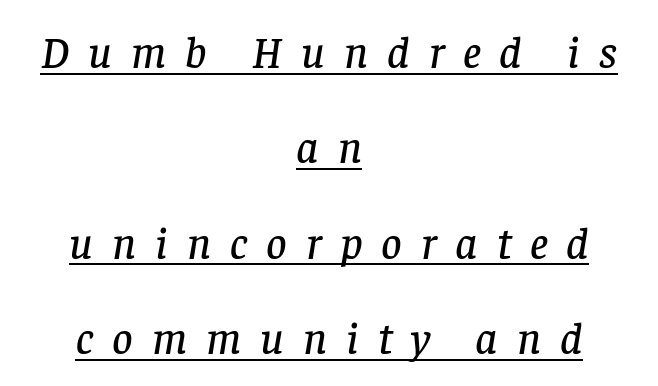
Q: Is the text italic (slanted)? A: Yes, it leans right by about 8 degrees.
Q: Is the typeface a serif or a sans-serif typeface? A: Serif.
Q: Is the text underlined? A: Yes.
Q: How is the paragraph aligned? A: Centered.
Q: Is the spacing between letters normal or unusually wide? A: Unusually wide.
Q: Is the spacing between lines tight, normal or loose? A: Loose.
Q: Width (condensed, normal, or wide)? A: Normal.
Q: Stroke contrast? A: Low.
Q: x-height? A: Large.
Q: Monospaced? A: No.
